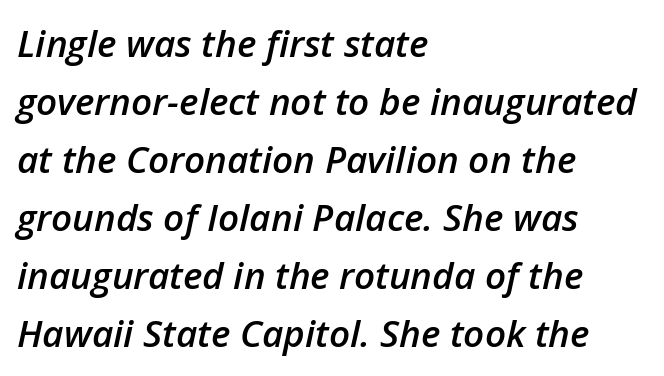
The image shows 37 px semibold type, italic (leaning right); set left-aligned, normal line spacing (1.57x), normal letter spacing, not underlined; low stroke contrast and a medium x-height.
